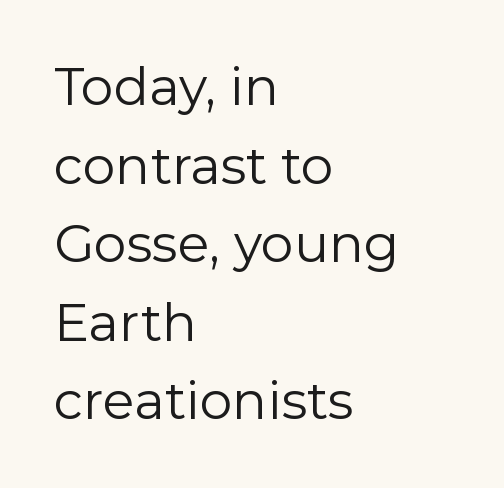
The image shows 52 px regular-weight sans-serif type, upright; set left-aligned, normal line spacing (1.51x), normal letter spacing, not underlined; low stroke contrast and a medium x-height.
